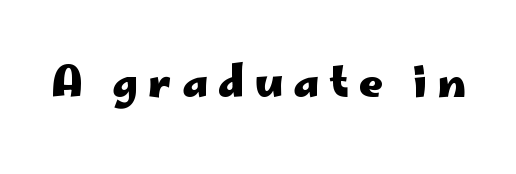
This rendering employs a face without finishing strokes, i.e., a sans-serif. Beneath every word, the page is bare. The face used here is proportionally spaced, like ordinary book or web type. Letter spacing: wide. The rendering uses a bold face; every stroke is thick and dark. Characters remain perfectly vertical along every line.
